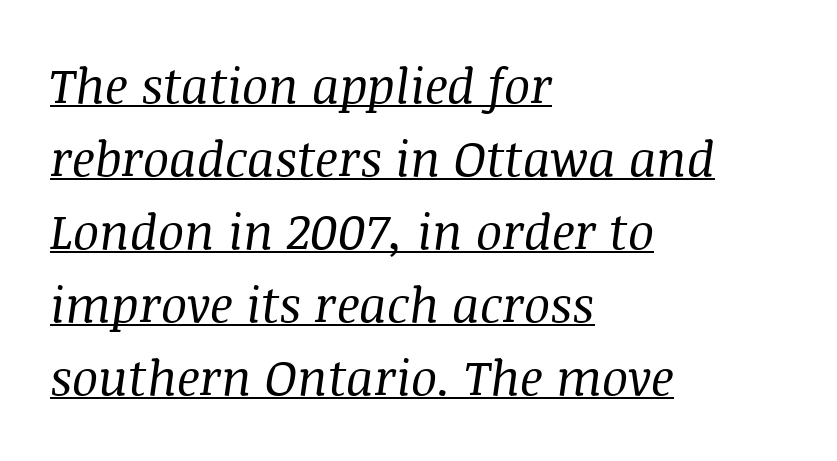
{"serif": "yes", "italic": "yes", "lean": "right", "slant_degrees": 8, "bold": "no", "weight": "regular", "width": "normal", "stroke_contrast": "medium", "x_height": "large", "monospaced": "no", "underline": "yes", "align": "left", "line_spacing": "normal", "line_spacing_ratio": 1.49, "letter_spacing": "normal", "letter_spacing_em": 0.0, "glyph_px": 49}
